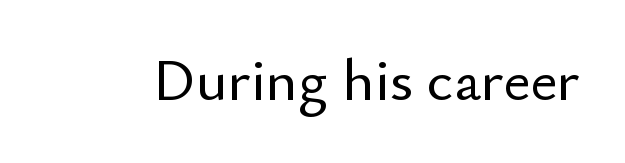
A roman cut, with each character standing at attention. These lines are rendered in a variable-pitch font. The glyphs are unaccompanied by any horizontal stroke below them. What stands out about the letter spacing? Nothing — it is the standard amount. The characters display no serif detailing; their extremities are plain.
